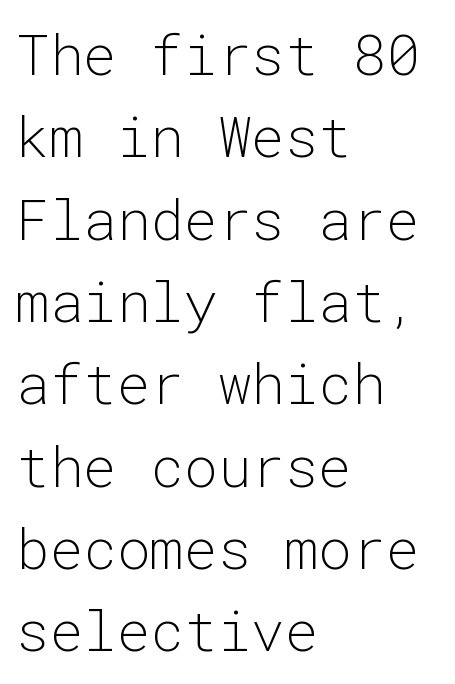
Q: Is the text bold? A: No.
Q: Is the text italic (slanted)? A: No, it is upright.
Q: Is the typeface a serif or a sans-serif typeface? A: Sans-serif.
Q: Is the text underlined? A: No.
Q: How is the paragraph aligned? A: Left-aligned.
Q: Is the spacing between letters normal or unusually wide? A: Normal.
Q: Is the spacing between lines tight, normal or loose? A: Normal.
Q: Width (condensed, normal, or wide)? A: Normal.
Q: Stroke contrast? A: Low.
Q: x-height? A: Medium.
Q: Monospaced? A: Yes.
